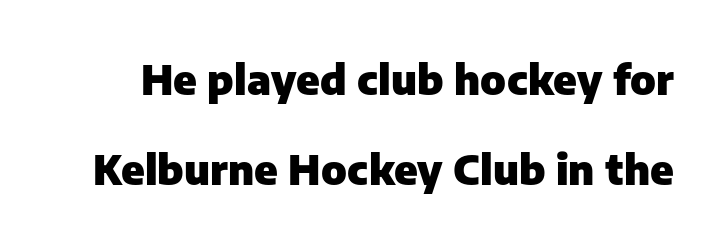
The image shows 41 px heavy sans-serif type, upright; set loose line spacing (2.2x), normal letter spacing, not underlined; low stroke contrast and a medium x-height.
